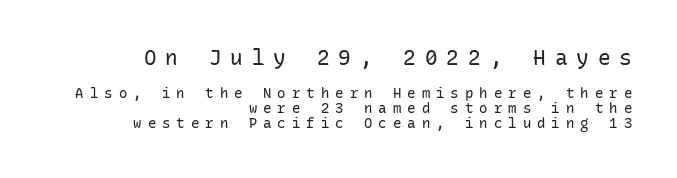
Q: Is the text bold? A: No.
Q: Is the text italic (slanted)? A: No, it is upright.
Q: Is the text underlined? A: No.
Q: How is the paragraph aligned? A: Right-aligned.
Q: Is the spacing between letters normal or unusually wide? A: Unusually wide.
Q: Is the spacing between lines tight, normal or loose? A: Tight.
Q: Which block of text is set in a larger size, the first (top) or the second (bottom)? A: The first (top) one.
